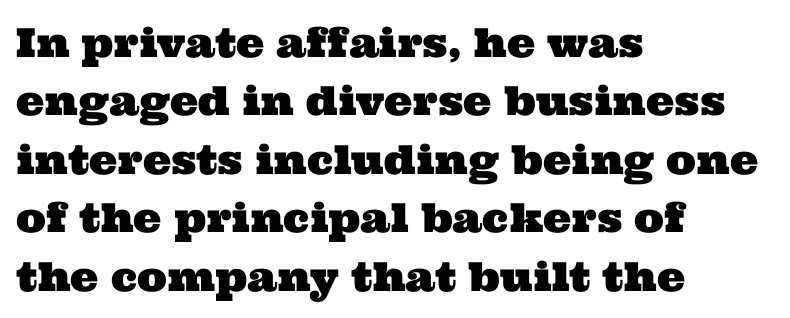
To sum up the face: it has serifs. The zone under the glyphs is completely vacant. Default kerning and tracking; the words read as compact shapes. How would I describe the line gaps? Plain and ordinary.
